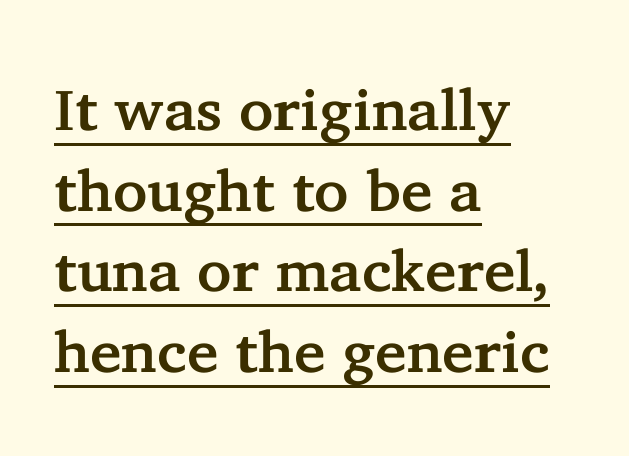
The image shows 58 px serif type, upright; set left-aligned, normal line spacing (1.39x), normal letter spacing, underlined; low stroke contrast and a medium x-height.
